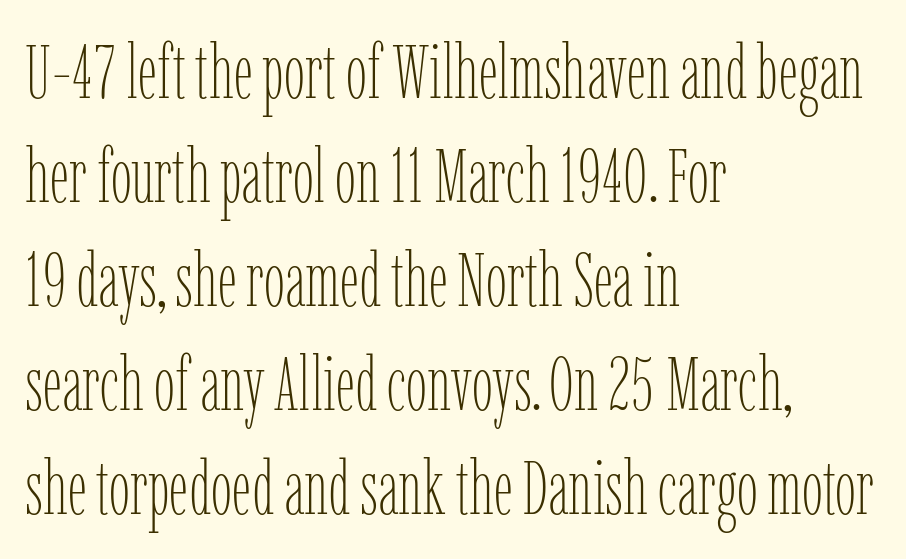
Q: Is the text bold? A: No.
Q: Is the text italic (slanted)? A: No, it is upright.
Q: Is the text underlined? A: No.
Q: How is the paragraph aligned? A: Left-aligned.
Q: Is the spacing between letters normal or unusually wide? A: Normal.
Q: Is the spacing between lines tight, normal or loose? A: Normal.
Q: Width (condensed, normal, or wide)? A: Condensed.
Q: Stroke contrast? A: Low.
Q: x-height? A: Medium.
Q: Monospaced? A: No.
